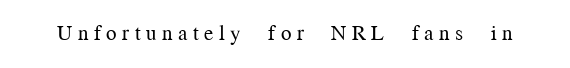
Q: Is the text bold? A: No.
Q: Is the text italic (slanted)? A: No, it is upright.
Q: Is the text underlined? A: No.
Q: Is the spacing between letters normal or unusually wide? A: Unusually wide.
